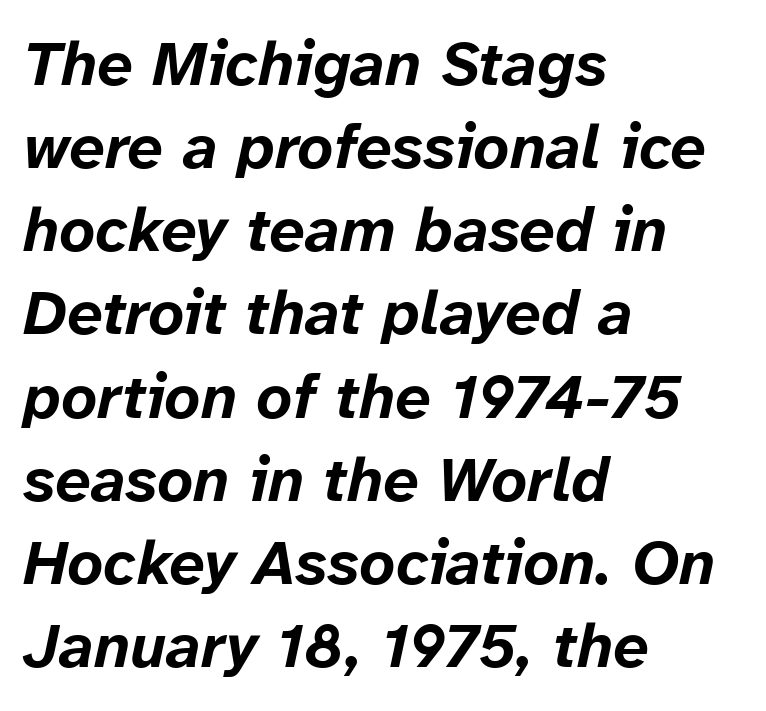
Q: Is the text bold? A: Yes.
Q: Is the text italic (slanted)? A: Yes, it leans right by about 12 degrees.
Q: Is the text underlined? A: No.
Q: How is the paragraph aligned? A: Left-aligned.
Q: Is the spacing between letters normal or unusually wide? A: Normal.
Q: Is the spacing between lines tight, normal or loose? A: Normal.
Q: Width (condensed, normal, or wide)? A: Normal.
Q: Stroke contrast? A: Low.
Q: x-height? A: Medium.
Q: Monospaced? A: No.
